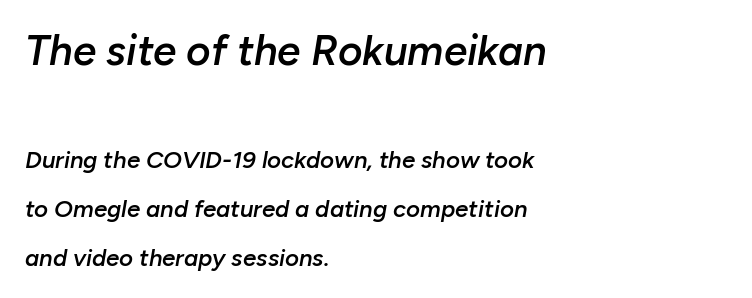
{"italic": "yes", "lean": "right", "slant_degrees": 10, "bold": "semi", "weight": "semibold", "width": "normal", "stroke_contrast": "low", "x_height": "medium", "monospaced": "no", "underline": "no", "align": "left", "line_spacing": "loose", "line_spacing_ratio": 2.05, "letter_spacing": "normal", "letter_spacing_em": 0.0, "larger_block": "first", "size_ratio": 1.75, "glyph_px": 42}
